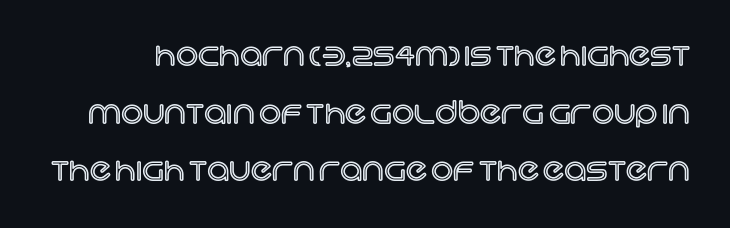
The image shows 31 px text type, upright; set line spacing 1.86x, normal letter spacing, not underlined; a large x-height.
